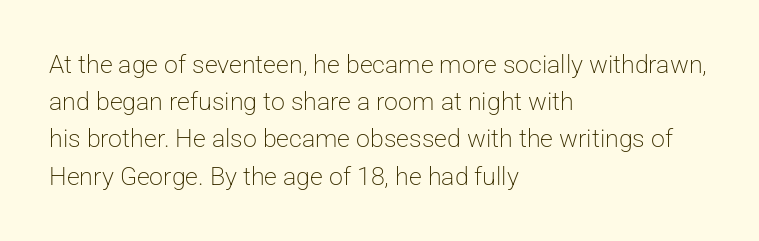
Q: Is the text bold? A: No.
Q: Is the text italic (slanted)? A: No, it is upright.
Q: Is the text underlined? A: No.
Q: How is the paragraph aligned? A: Left-aligned.
Q: Is the spacing between letters normal or unusually wide? A: Normal.
Q: Is the spacing between lines tight, normal or loose? A: Normal.
